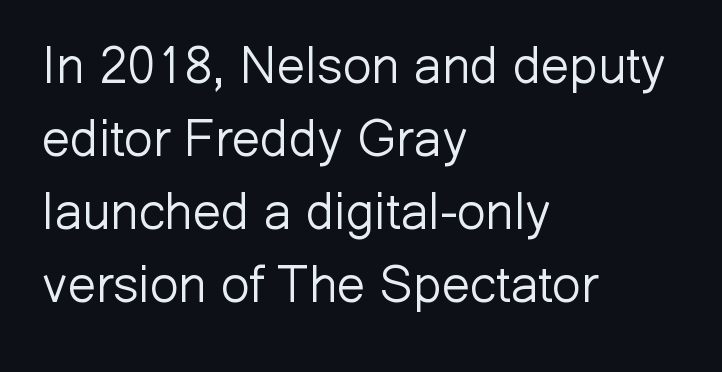
{"serif": "no", "italic": "no", "bold": "no", "weight": "light", "width": "normal", "stroke_contrast": "low", "x_height": "medium", "monospaced": "no", "underline": "no", "align": "left", "line_spacing": "normal", "line_spacing_ratio": 1.43, "letter_spacing": "normal", "letter_spacing_em": 0.0, "glyph_px": 51}
